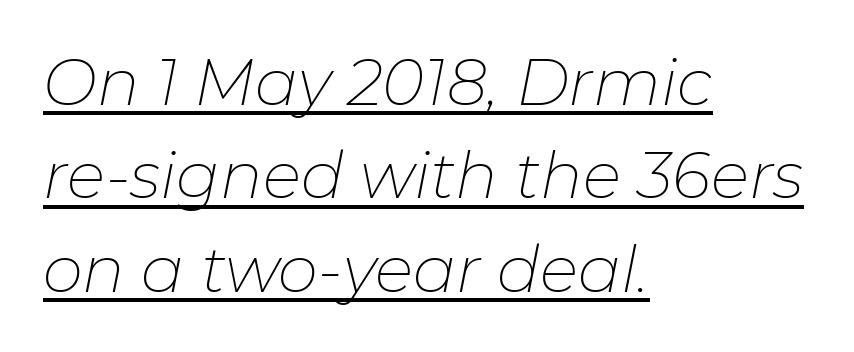
Underlined type. In terms of letterspacing, this is plain default setting. If you drew a ruler down the left edge, every line would touch it. The letterforms sit at book weight or below. A typesetter would mark this as italic.
